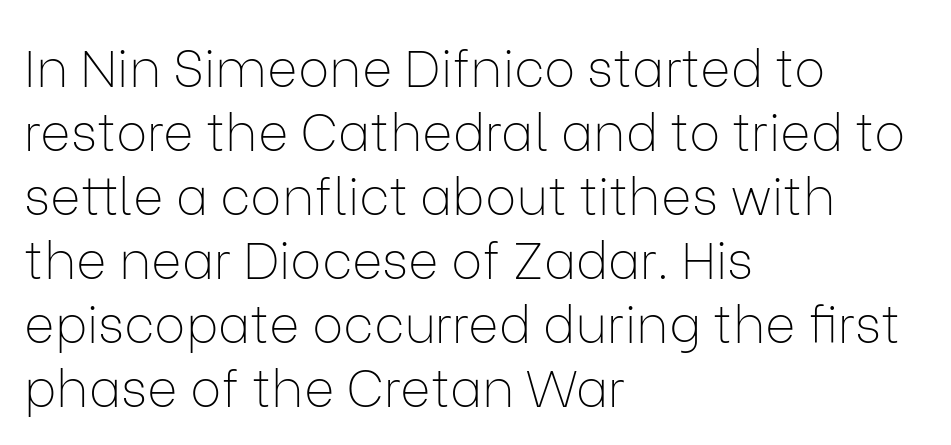
The baseline area is clear. Observe the ordinary spacing: letters are neighbours, not strangers. Notice how the stems are strictly vertical — no italics here. Typeset ragged right — the left edge is the straight one.
